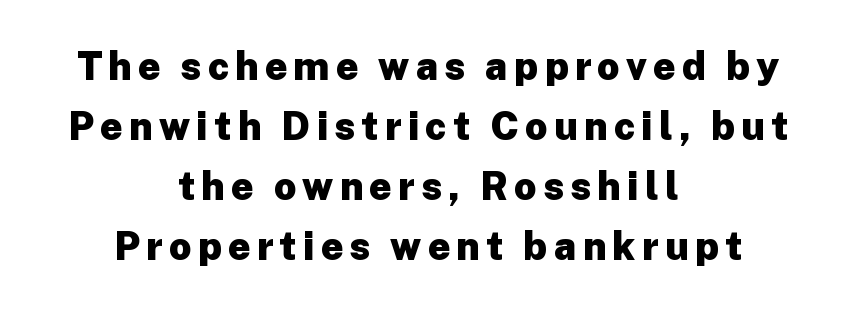
{"serif": "no", "italic": "no", "bold": "yes", "weight": "heavy", "width": "normal", "stroke_contrast": "low", "x_height": "medium", "monospaced": "no", "underline": "no", "align": "center", "line_spacing": "normal", "line_spacing_ratio": 1.54, "glyph_px": 39}
